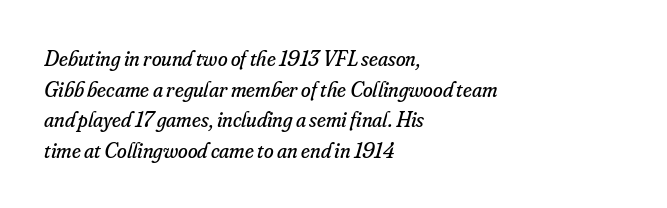
The face looks like a standard text weight, possibly lighter. Reading down the block, your eye returns to a fixed left position each line. The font's italic variant was chosen for this text. No extra tracking has been applied to these lines.
